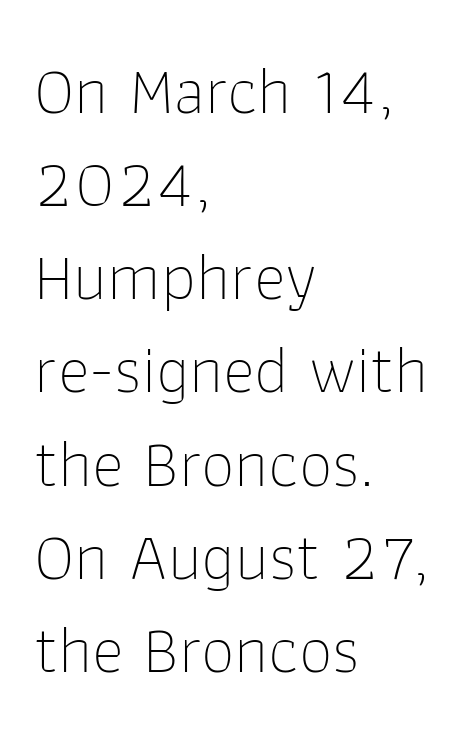
Serifs: no, the terminals of the letterforms are clean. The compositor pushed each line to the left boundary. Is the type heavy? It reads as light-to-regular instead. The rendering uses natural spacing where letterforms have individual widths. Interline gaps are of average width in this sample.
